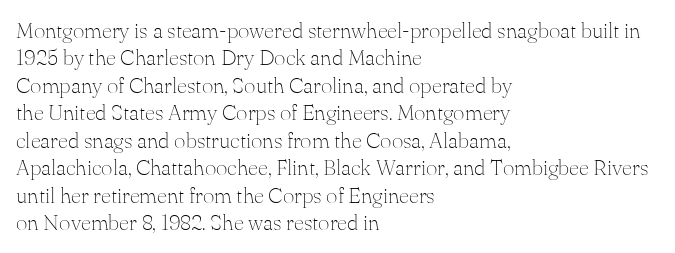
{"italic": "no", "bold": "no", "underline": "no", "align": "left", "line_spacing": "normal", "line_spacing_ratio": 1.25, "letter_spacing": "normal", "letter_spacing_em": 0.0, "glyph_px": 22}
